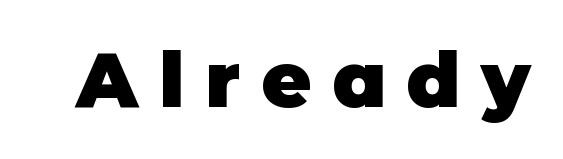
{"serif": "no", "italic": "no", "bold": "yes", "weight": "heavy", "width": "normal", "stroke_contrast": "low", "x_height": "large", "monospaced": "no", "underline": "no", "letter_spacing": "wide", "letter_spacing_em": 0.27, "glyph_px": 77}
